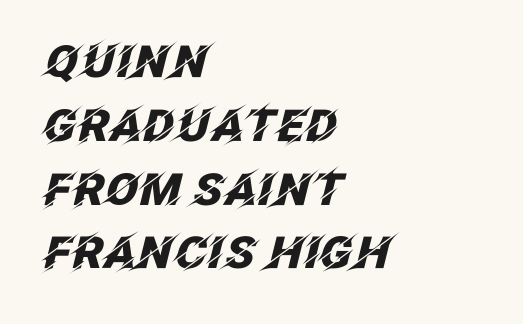
Q: Is the text bold? A: Yes.
Q: Is the text italic (slanted)? A: Yes, it leans right by about 12 degrees.
Q: Is the text underlined? A: No.
Q: How is the paragraph aligned? A: Left-aligned.
Q: Is the spacing between letters normal or unusually wide? A: Normal.
Q: Is the spacing between lines tight, normal or loose? A: Normal.
Q: Width (condensed, normal, or wide)? A: Normal.
Q: Stroke contrast? A: Low.
Q: x-height? A: Large.
Q: Monospaced? A: No.
